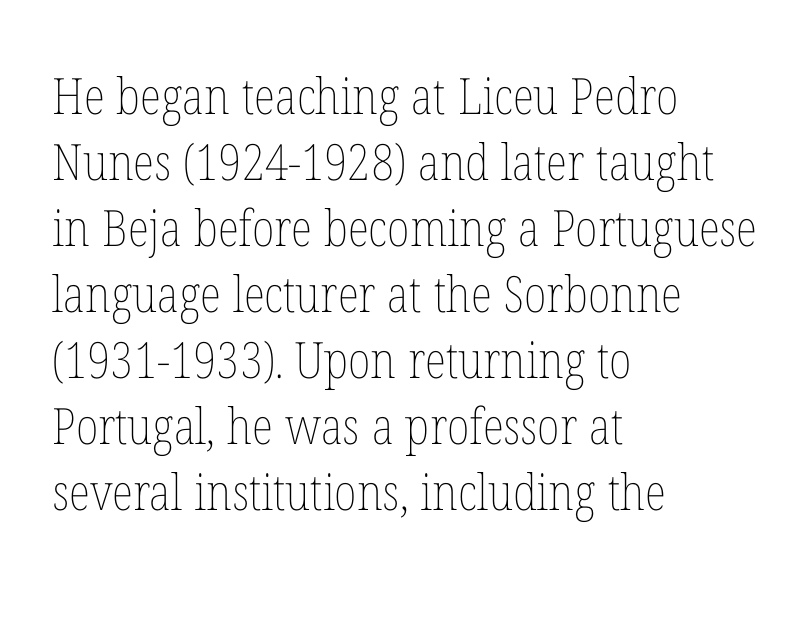
Q: Is the text bold? A: No.
Q: Is the text italic (slanted)? A: No, it is upright.
Q: Is the text underlined? A: No.
Q: How is the paragraph aligned? A: Left-aligned.
Q: Is the spacing between letters normal or unusually wide? A: Normal.
Q: Is the spacing between lines tight, normal or loose? A: Normal.
Q: Width (condensed, normal, or wide)? A: Condensed.
Q: Stroke contrast? A: Low.
Q: x-height? A: Medium.
Q: Monospaced? A: No.
